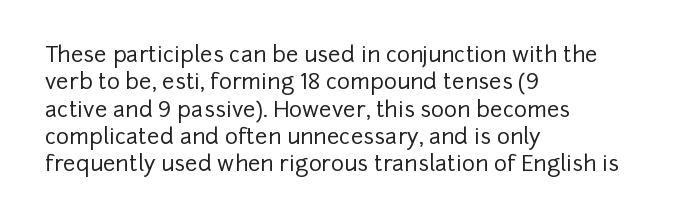
The image shows 22 px text type, upright; set left-aligned, line spacing 1.24x, normal letter spacing, not underlined.
